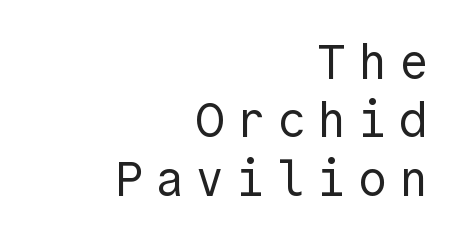
Q: Is the text bold? A: No.
Q: Is the text italic (slanted)? A: No, it is upright.
Q: Is the typeface a serif or a sans-serif typeface? A: Sans-serif.
Q: Is the text underlined? A: No.
Q: How is the paragraph aligned? A: Right-aligned.
Q: Is the spacing between letters normal or unusually wide? A: Unusually wide.
Q: Width (condensed, normal, or wide)? A: Normal.
Q: x-height? A: Medium.
